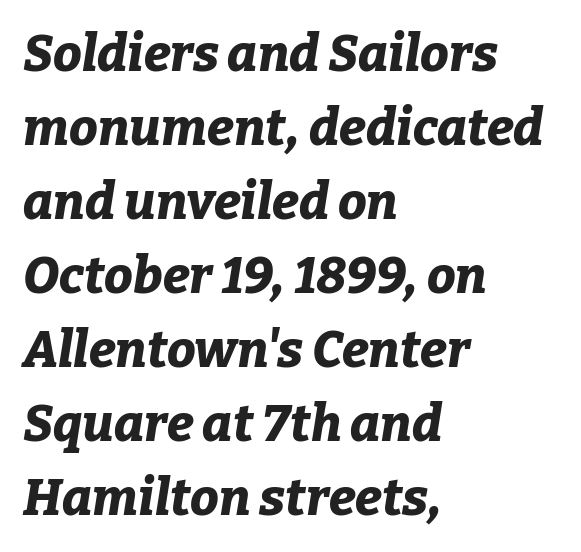
Q: Is the text bold? A: Yes.
Q: Is the text italic (slanted)? A: Yes, it leans right by about 9 degrees.
Q: Is the text underlined? A: No.
Q: How is the paragraph aligned? A: Left-aligned.
Q: Is the spacing between letters normal or unusually wide? A: Normal.
Q: Is the spacing between lines tight, normal or loose? A: Normal.
Q: Width (condensed, normal, or wide)? A: Normal.
Q: Stroke contrast? A: Low.
Q: x-height? A: Medium.
Q: Monospaced? A: No.
